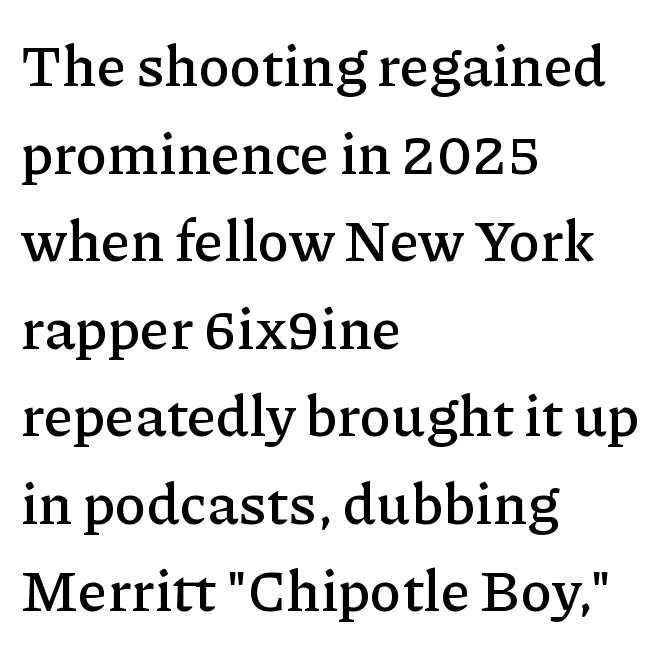
Letterform terminals end in serifs throughout the passage. Note the varied advance widths — an 'i' is clearly narrower than an 'm'. Italic? Not at all — the glyphs are vertical. In terms of letterspacing, this is plain default setting. Descenders are the only things crossing below the line.
